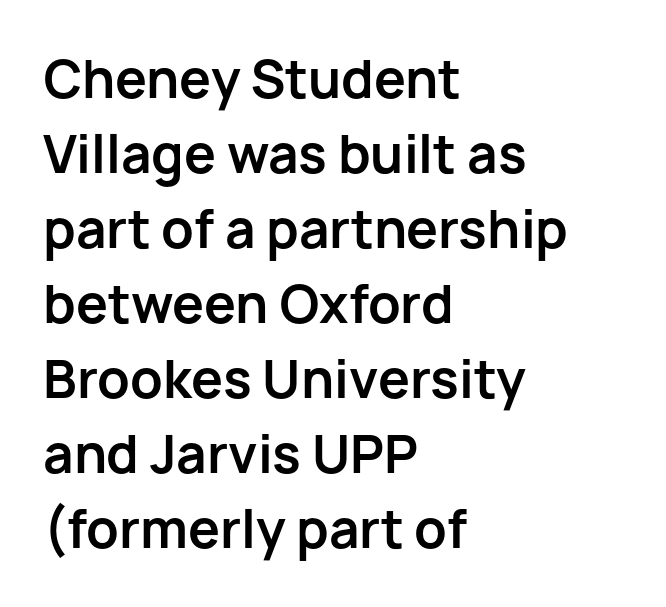
Q: Is the text bold? A: Yes.
Q: Is the text italic (slanted)? A: No, it is upright.
Q: Is the typeface a serif or a sans-serif typeface? A: Sans-serif.
Q: Is the text underlined? A: No.
Q: How is the paragraph aligned? A: Left-aligned.
Q: Is the spacing between letters normal or unusually wide? A: Normal.
Q: Is the spacing between lines tight, normal or loose? A: Normal.
Q: Width (condensed, normal, or wide)? A: Normal.
Q: Stroke contrast? A: Low.
Q: x-height? A: Medium.
Q: Monospaced? A: No.
